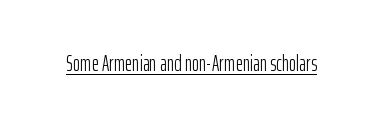
Does a line run under the words? Yes, clearly. Each word holds together tightly as a unit, with standard inter-letter gaps. When letters stand straight like this, we call the style roman or upright. Compared with a typical body face, this is equally light or lighter still.
